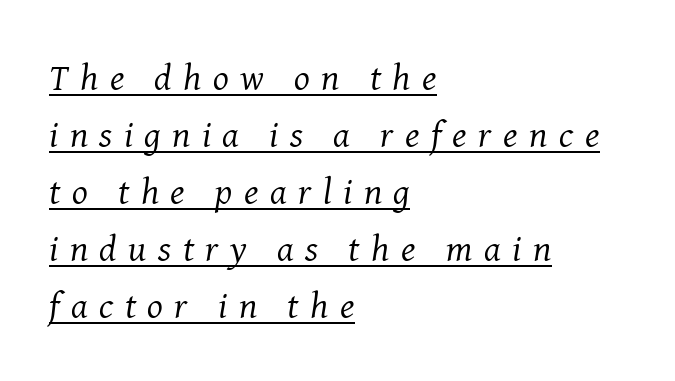
{"serif": "yes", "italic": "yes", "lean": "right", "slant_degrees": 8, "bold": "no", "weight": "regular", "width": "normal", "stroke_contrast": "medium", "x_height": "medium", "monospaced": "no", "underline": "yes", "align": "left", "line_spacing": "normal", "line_spacing_ratio": 1.54, "letter_spacing": "wide", "letter_spacing_em": 0.31, "glyph_px": 37}
